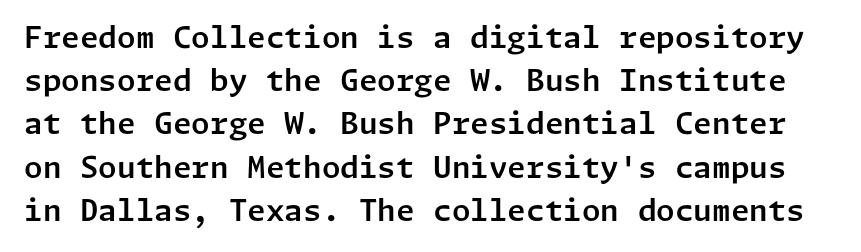
Q: Is the text italic (slanted)? A: No, it is upright.
Q: Is the typeface a serif or a sans-serif typeface? A: Sans-serif.
Q: Is the text underlined? A: No.
Q: Is the spacing between letters normal or unusually wide? A: Normal.
Q: Is the spacing between lines tight, normal or loose? A: Normal.
Q: Width (condensed, normal, or wide)? A: Normal.
Q: Stroke contrast? A: Low.
Q: x-height? A: Medium.
